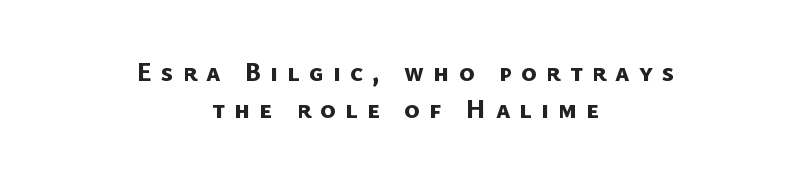
Q: Is the text bold? A: Yes.
Q: Is the text underlined? A: No.
Q: How is the paragraph aligned? A: Centered.
Q: Is the spacing between letters normal or unusually wide? A: Unusually wide.
Q: Is the spacing between lines tight, normal or loose? A: Normal.
